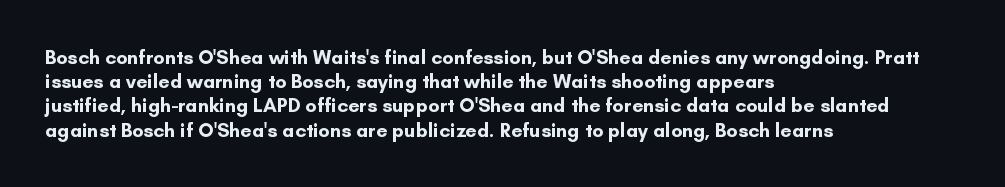
Q: Is the text bold? A: Yes.
Q: Is the text italic (slanted)? A: No, it is upright.
Q: Is the text underlined? A: No.
Q: How is the paragraph aligned? A: Left-aligned.
Q: Is the spacing between letters normal or unusually wide? A: Normal.
